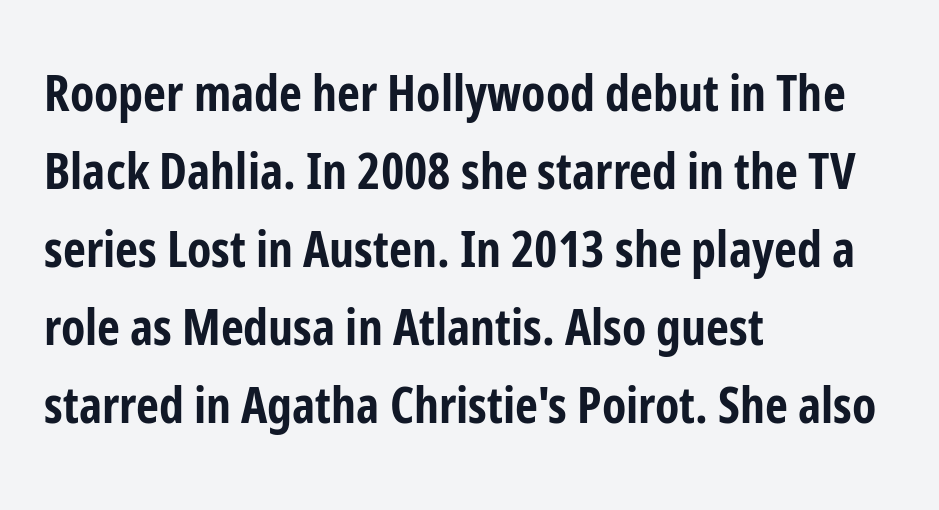
{"serif": "no", "italic": "no", "bold": "yes", "weight": "bold", "width": "condensed", "stroke_contrast": "low", "x_height": "medium", "monospaced": "no", "underline": "no", "align": "left", "line_spacing": "normal", "line_spacing_ratio": 1.56, "letter_spacing": "normal", "letter_spacing_em": 0.0, "glyph_px": 50}
